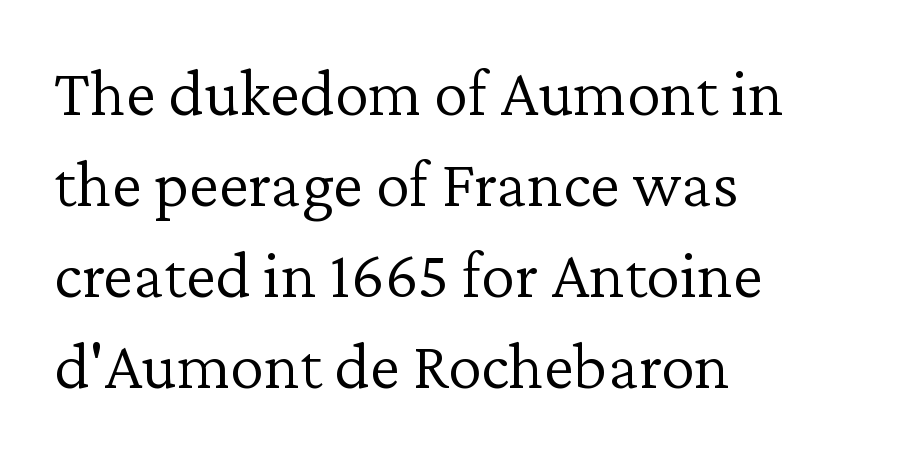
Q: Is the text bold? A: No.
Q: Is the text italic (slanted)? A: No, it is upright.
Q: Is the typeface a serif or a sans-serif typeface? A: Serif.
Q: Is the text underlined? A: No.
Q: How is the paragraph aligned? A: Left-aligned.
Q: Is the spacing between letters normal or unusually wide? A: Normal.
Q: Is the spacing between lines tight, normal or loose? A: Normal.
Q: Width (condensed, normal, or wide)? A: Normal.
Q: Stroke contrast? A: Low.
Q: x-height? A: Medium.
Q: Monospaced? A: No.
